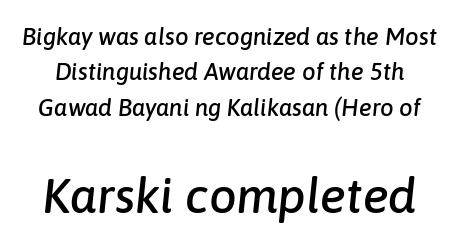
Q: Is the text italic (slanted)? A: Yes, it leans right by about 6 degrees.
Q: Is the text underlined? A: No.
Q: Is the spacing between letters normal or unusually wide? A: Normal.
Q: Is the spacing between lines tight, normal or loose? A: Normal.
Q: Which block of text is set in a larger size, the first (top) or the second (bottom)? A: The second (bottom) one.
Q: Width (condensed, normal, or wide)? A: Normal.
Q: Stroke contrast? A: Low.
Q: x-height? A: Medium.
Q: Monospaced? A: No.
